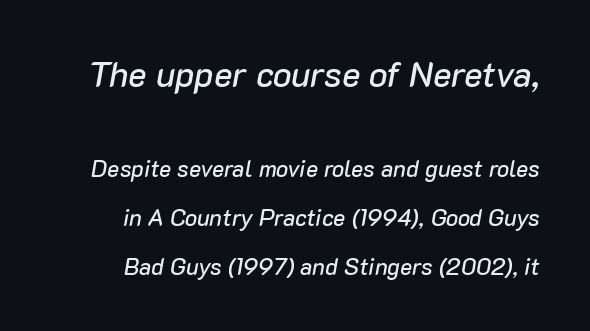
The image shows 35 px text type, italic (leaning right); set loose line spacing (2.12x), normal letter spacing, not underlined; the first (top) block is 1.52x larger; low stroke contrast and a medium x-height.
